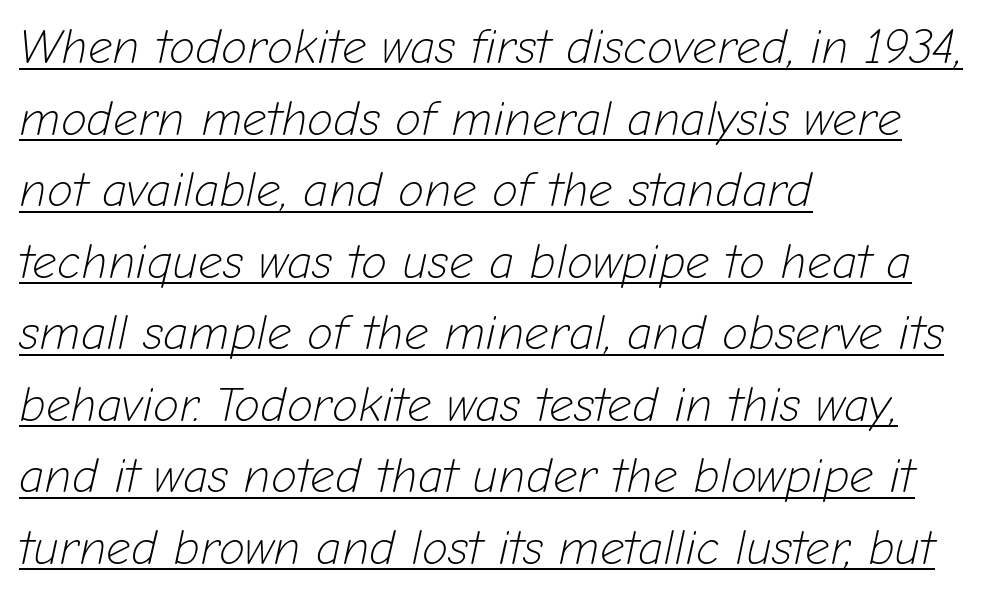
Inter-character spacing is left at the font's built-in metrics. A rule runs beneath these lines of type. Each line starts at the same left margin while the right side varies. Nothing heavy about these letters — not bold at all.
